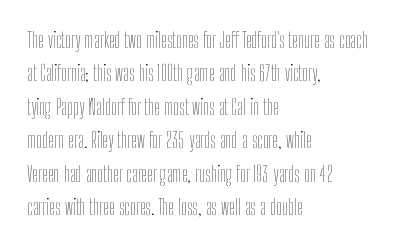
Q: Is the text bold? A: No.
Q: Is the text italic (slanted)? A: No, it is upright.
Q: Is the text underlined? A: No.
Q: How is the paragraph aligned? A: Left-aligned.
Q: Is the spacing between letters normal or unusually wide? A: Normal.
Q: Is the spacing between lines tight, normal or loose? A: Normal.
